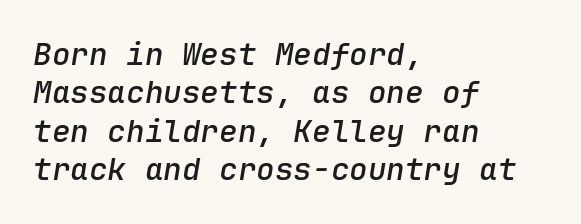
Emphasis-style slanted type is in use. Its strokes are somewhat broadened, the hallmark of semibold type. Notice how the passage keeps a crisp vertical edge on the left only. Is this a fixed-width face? Yes — each glyph sits in an identical cell.
